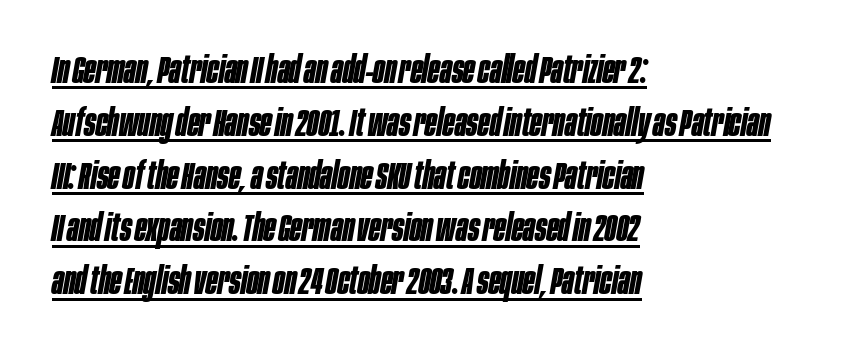
{"italic": "yes", "lean": "right", "slant_degrees": 10, "bold": "yes", "weight": "bold", "width": "condensed", "stroke_contrast": "low", "x_height": "large", "monospaced": "no", "underline": "yes", "align": "left", "line_spacing": "normal", "line_spacing_ratio": 1.39, "letter_spacing": "normal", "letter_spacing_em": 0.0, "glyph_px": 38}
